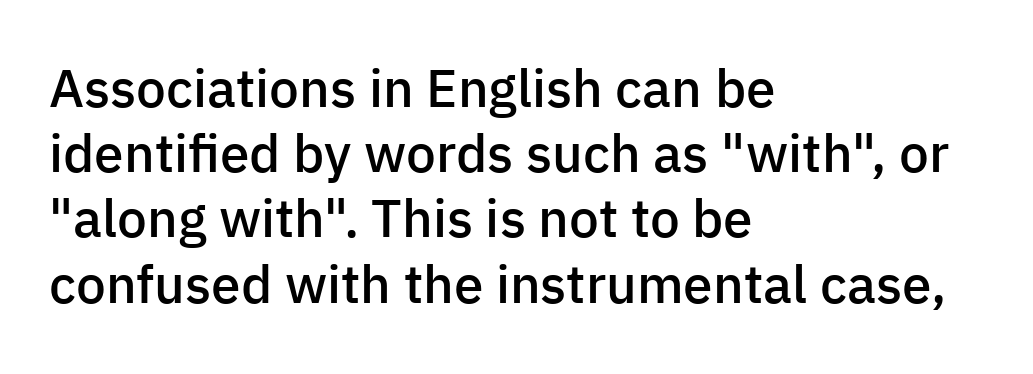
{"serif": "no", "italic": "no", "bold": "semi", "weight": "semibold", "width": "normal", "stroke_contrast": "low", "x_height": "medium", "monospaced": "no", "underline": "no", "align": "left", "line_spacing_ratio": 1.23, "letter_spacing": "normal", "letter_spacing_em": 0.0, "glyph_px": 53}
